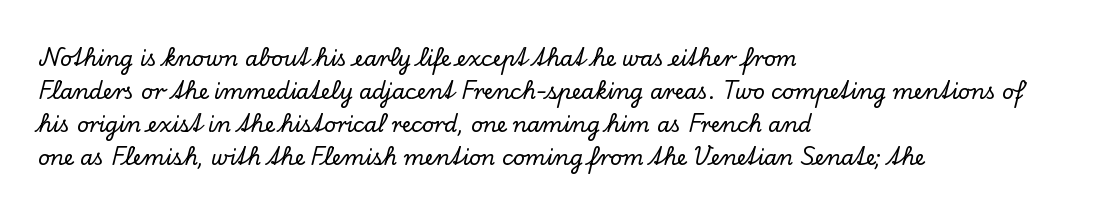
Q: Is the text italic (slanted)? A: Yes.
Q: Is the text underlined? A: No.
Q: How is the paragraph aligned? A: Left-aligned.
Q: Is the spacing between letters normal or unusually wide? A: Normal.
Q: Is the spacing between lines tight, normal or loose? A: Normal.
